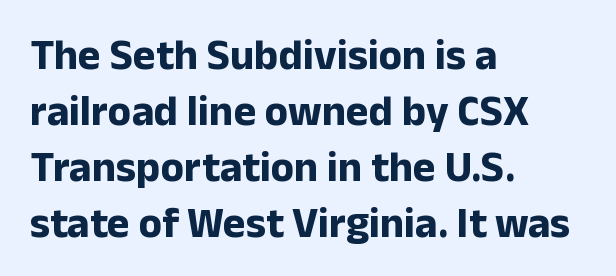
Nobody touched the tracking dial on this one. This is roman type, the default non-slanted kind. The vertical gap from one line to the next is medium. The passage is arranged the way most books set body copy — flush left. This sample has the flowing, uneven cadence of proportional lettering. What kind of face is this? One without serifs — a sans.
